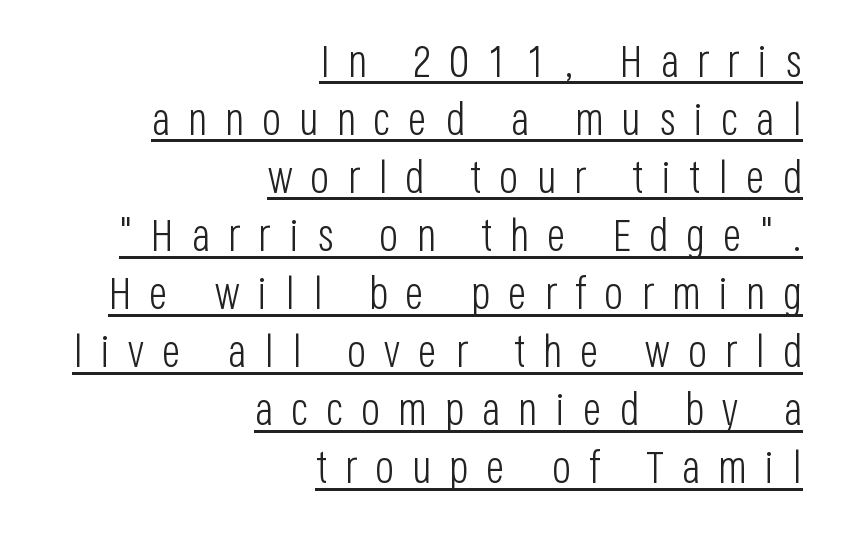
Q: Is the text bold? A: No.
Q: Is the text italic (slanted)? A: No, it is upright.
Q: Is the typeface a serif or a sans-serif typeface? A: Sans-serif.
Q: Is the text underlined? A: Yes.
Q: How is the paragraph aligned? A: Right-aligned.
Q: Is the spacing between letters normal or unusually wide? A: Unusually wide.
Q: Is the spacing between lines tight, normal or loose? A: Normal.
Q: Width (condensed, normal, or wide)? A: Condensed.
Q: Stroke contrast? A: Low.
Q: x-height? A: Large.
Q: Monospaced? A: No.
